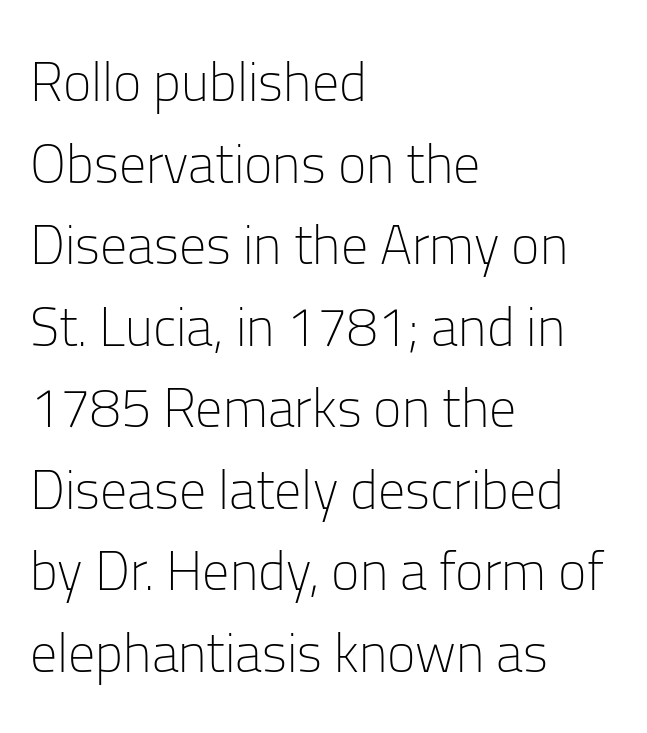
Q: Is the text bold? A: No.
Q: Is the text italic (slanted)? A: No, it is upright.
Q: Is the typeface a serif or a sans-serif typeface? A: Sans-serif.
Q: Is the text underlined? A: No.
Q: How is the paragraph aligned? A: Left-aligned.
Q: Is the spacing between letters normal or unusually wide? A: Normal.
Q: Is the spacing between lines tight, normal or loose? A: Normal.
Q: Width (condensed, normal, or wide)? A: Normal.
Q: Stroke contrast? A: Low.
Q: x-height? A: Medium.
Q: Monospaced? A: No.
